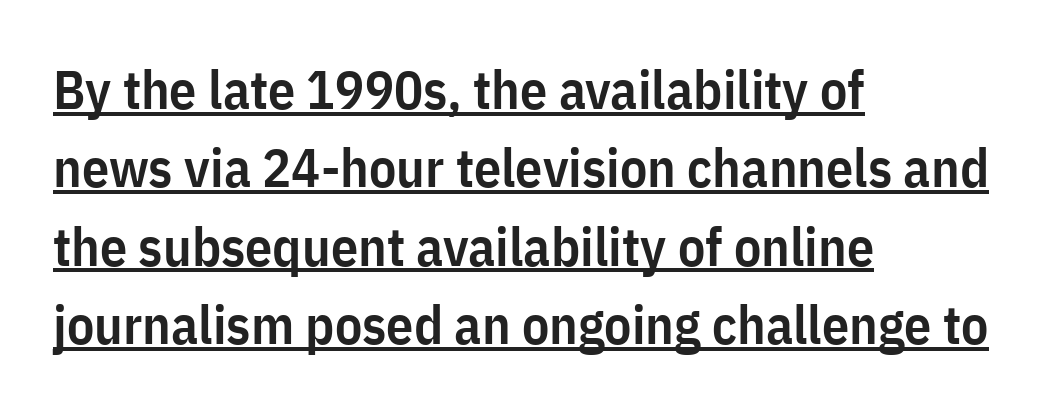
The ragged edge is on the right, which tells us the setting is flush left. The type sits square on the baseline with zero lean. Varying glyph widths throughout — classic text-font behaviour. The glyphs in this specimen are sans serif. These characters rest on top of a visible drawn line. Slightly chunky letters — semibold, I'd say, not full bold.
